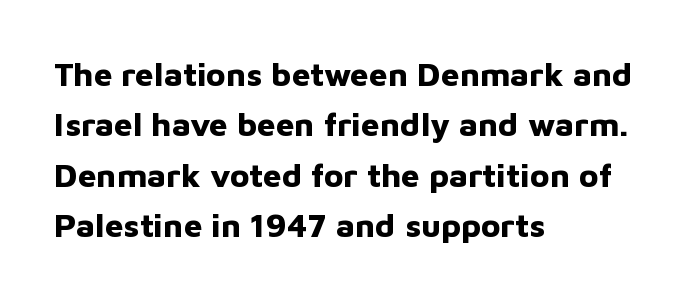
Q: Is the text bold? A: Yes.
Q: Is the text italic (slanted)? A: No, it is upright.
Q: Is the typeface a serif or a sans-serif typeface? A: Sans-serif.
Q: Is the text underlined? A: No.
Q: How is the paragraph aligned? A: Left-aligned.
Q: Is the spacing between letters normal or unusually wide? A: Normal.
Q: Is the spacing between lines tight, normal or loose? A: Normal.
Q: Width (condensed, normal, or wide)? A: Normal.
Q: Stroke contrast? A: Low.
Q: x-height? A: Medium.
Q: Monospaced? A: No.
